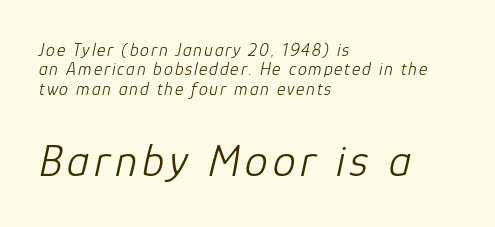
{"italic": "yes", "lean": "right", "slant_degrees": 12, "bold": "no", "weight": "light", "width": "normal", "stroke_contrast": "low", "x_height": "medium", "monospaced": "no", "underline": "no", "align": "left", "line_spacing": "tight", "line_spacing_ratio": 1.08, "larger_block": "second", "size_ratio": 2.56, "glyph_px": 46}
